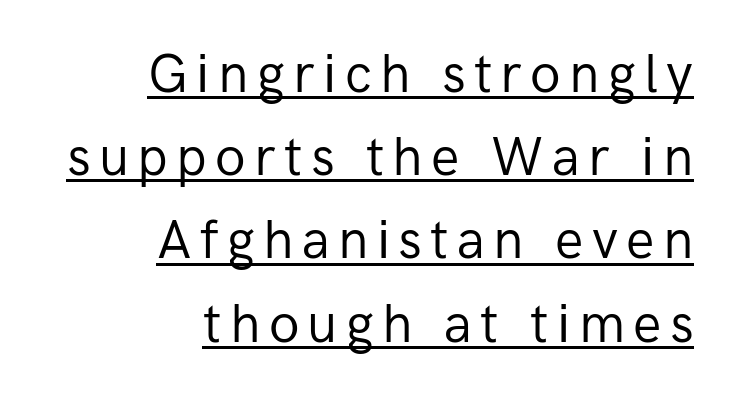
Decoration check: the copy is underlined. Does the copy run flush right? Yes — the right margin is perfectly even. Varying glyph widths throughout — classic text-font behaviour. The characters display no serif detailing; their extremities are plain.
